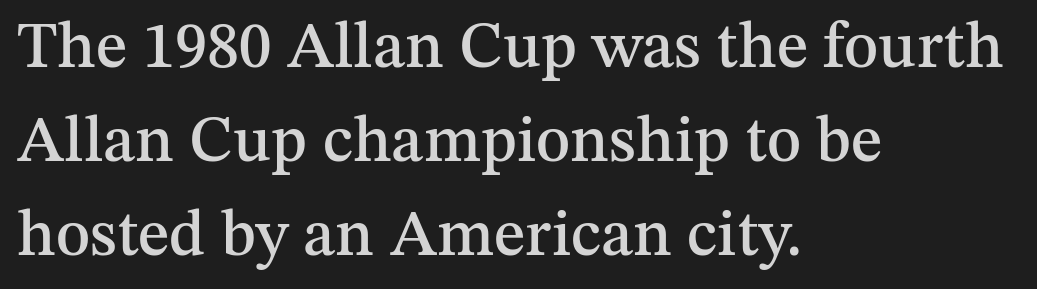
This block has exactly the height ordinary leading produces. Regarding serifs, this sample has them. This rendering leaves character spacing at its baseline value. The space directly below the letters is spotless. The paragraph shown leans on its left margin.
